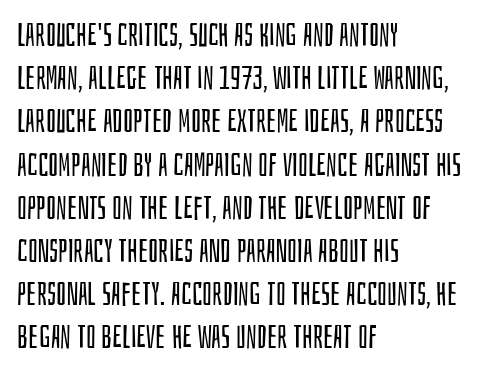
Q: Is the text bold? A: No.
Q: Is the text italic (slanted)? A: No, it is upright.
Q: Is the typeface a serif or a sans-serif typeface? A: Sans-serif.
Q: Is the text underlined? A: No.
Q: How is the paragraph aligned? A: Left-aligned.
Q: Is the spacing between letters normal or unusually wide? A: Normal.
Q: Is the spacing between lines tight, normal or loose? A: Normal.
Q: Width (condensed, normal, or wide)? A: Condensed.
Q: Stroke contrast? A: Low.
Q: x-height? A: Large.
Q: Monospaced? A: No.
